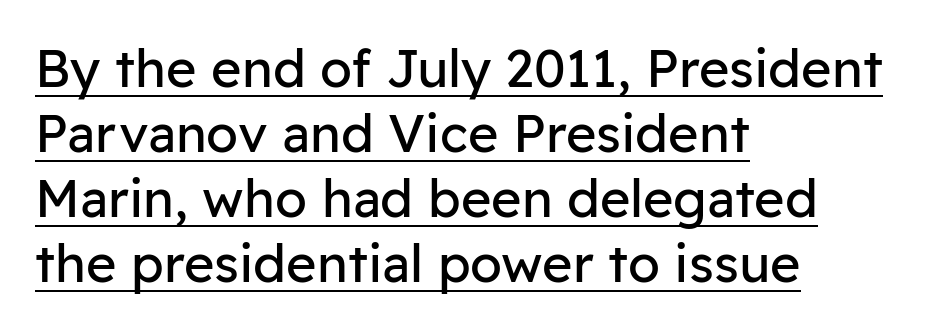
The image shows 52 px regular-weight sans-serif type, upright; set left-aligned, normal line spacing (1.25x), normal letter spacing, underlined; low stroke contrast and a medium x-height.
